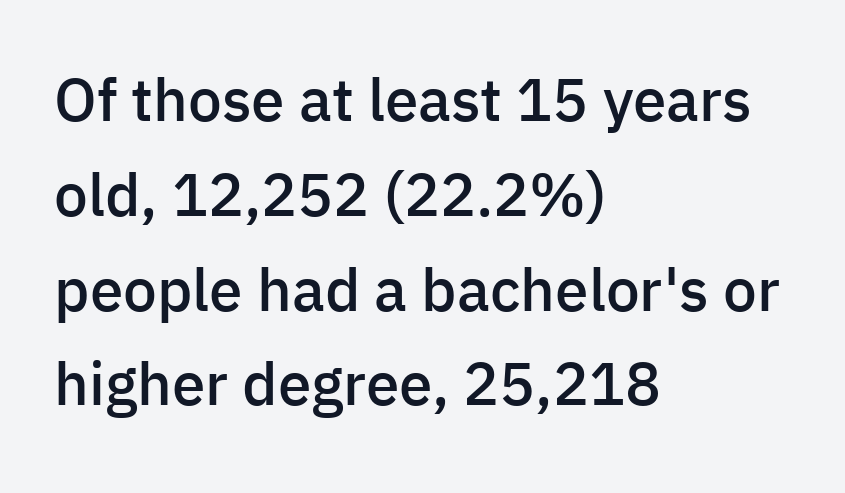
Q: Is the text bold? A: Semi-bold.
Q: Is the text italic (slanted)? A: No, it is upright.
Q: Is the typeface a serif or a sans-serif typeface? A: Sans-serif.
Q: Is the text underlined? A: No.
Q: How is the paragraph aligned? A: Left-aligned.
Q: Is the spacing between letters normal or unusually wide? A: Normal.
Q: Is the spacing between lines tight, normal or loose? A: Normal.
Q: Width (condensed, normal, or wide)? A: Normal.
Q: Stroke contrast? A: Low.
Q: x-height? A: Medium.
Q: Monospaced? A: No.
